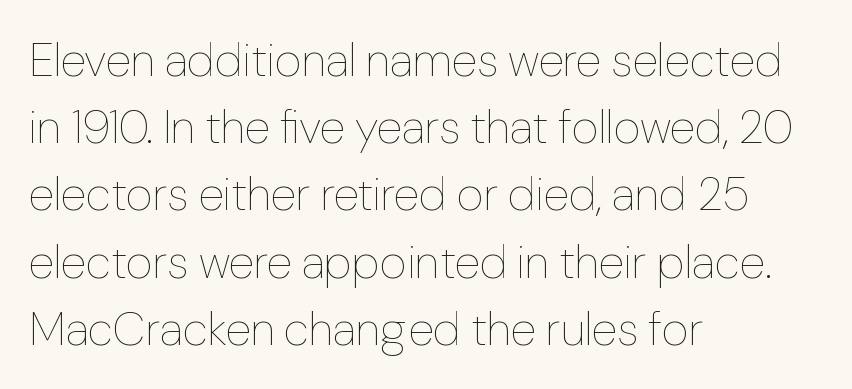
{"italic": "no", "bold": "no", "weight": "thin", "width": "normal", "stroke_contrast": "low", "x_height": "medium", "monospaced": "no", "underline": "no", "align": "left", "line_spacing": "normal", "line_spacing_ratio": 1.43, "letter_spacing": "normal", "letter_spacing_em": 0.0, "glyph_px": 47}
